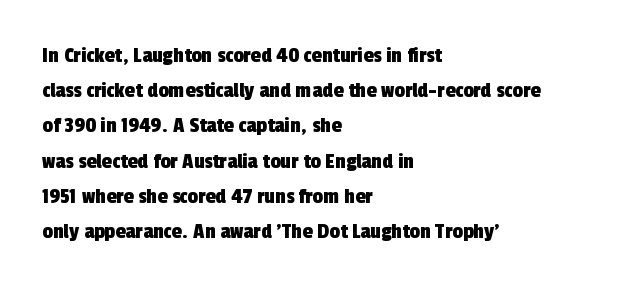
Q: Is the text underlined? A: No.
Q: How is the paragraph aligned? A: Left-aligned.
Q: Is the spacing between letters normal or unusually wide? A: Normal.
Q: Is the spacing between lines tight, normal or loose? A: Normal.
